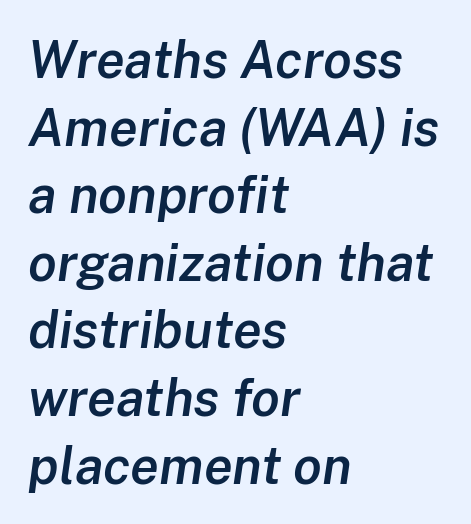
{"italic": "yes", "lean": "right", "slant_degrees": 8, "bold": "semi", "weight": "semibold", "width": "normal", "stroke_contrast": "low", "x_height": "medium", "monospaced": "no", "underline": "no", "align": "left", "line_spacing": "normal", "line_spacing_ratio": 1.3, "letter_spacing": "normal", "letter_spacing_em": 0.0, "glyph_px": 52}
